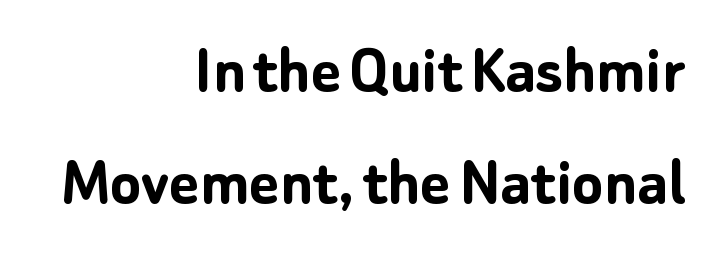
{"serif": "no", "italic": "no", "bold": "yes", "weight": "semibold", "width": "normal", "stroke_contrast": "low", "x_height": "medium", "monospaced": "no", "underline": "no", "align": "right", "line_spacing": "normal", "line_spacing_ratio": 1.58, "letter_spacing": "normal", "letter_spacing_em": 0.0, "glyph_px": 71}
